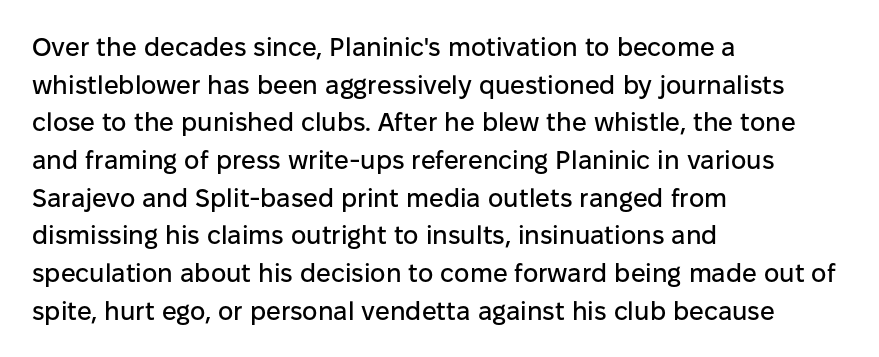
Q: Is the text italic (slanted)? A: No, it is upright.
Q: Is the text underlined? A: No.
Q: How is the paragraph aligned? A: Left-aligned.
Q: Is the spacing between letters normal or unusually wide? A: Normal.
Q: Is the spacing between lines tight, normal or loose? A: Normal.
